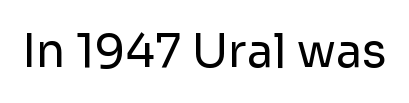
Q: Is the text bold? A: No.
Q: Is the text italic (slanted)? A: No, it is upright.
Q: Is the typeface a serif or a sans-serif typeface? A: Sans-serif.
Q: Is the text underlined? A: No.
Q: Is the spacing between letters normal or unusually wide? A: Normal.
Q: Width (condensed, normal, or wide)? A: Normal.
Q: Stroke contrast? A: Low.
Q: x-height? A: Medium.
Q: Monospaced? A: No.
